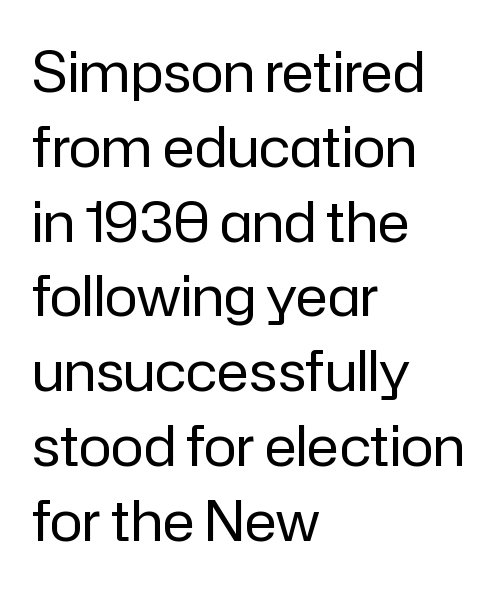
Q: Is the text bold? A: No.
Q: Is the text italic (slanted)? A: No, it is upright.
Q: Is the typeface a serif or a sans-serif typeface? A: Sans-serif.
Q: Is the text underlined? A: No.
Q: How is the paragraph aligned? A: Left-aligned.
Q: Is the spacing between letters normal or unusually wide? A: Normal.
Q: Is the spacing between lines tight, normal or loose? A: Normal.
Q: Width (condensed, normal, or wide)? A: Normal.
Q: Stroke contrast? A: Low.
Q: x-height? A: Medium.
Q: Monospaced? A: No.
